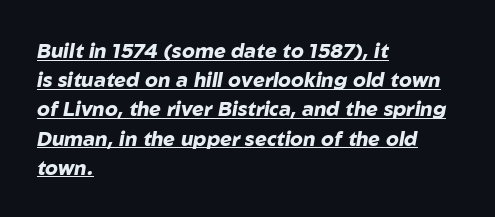
The image shows 20 px bold type, italic (leaning right); set left-aligned, normal line spacing (1.46x), normal letter spacing, underlined.
